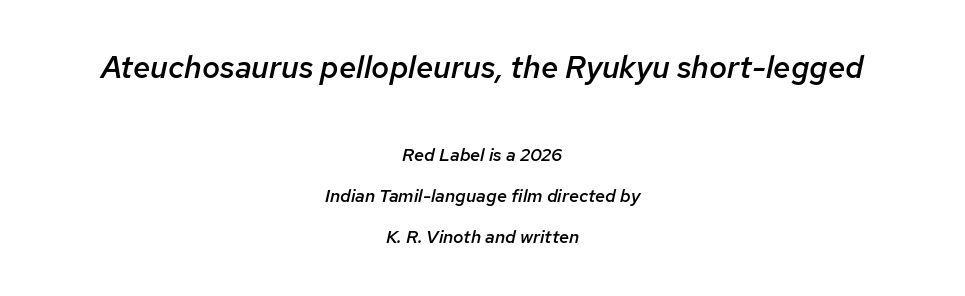
{"italic": "yes", "lean": "right", "slant_degrees": 12, "bold": "semi", "weight": "semibold", "width": "normal", "stroke_contrast": "low", "x_height": "medium", "monospaced": "no", "underline": "no", "align": "center", "line_spacing": "loose", "line_spacing_ratio": 2.29, "letter_spacing": "normal", "letter_spacing_em": 0.0, "larger_block": "first", "size_ratio": 1.72, "glyph_px": 31}
